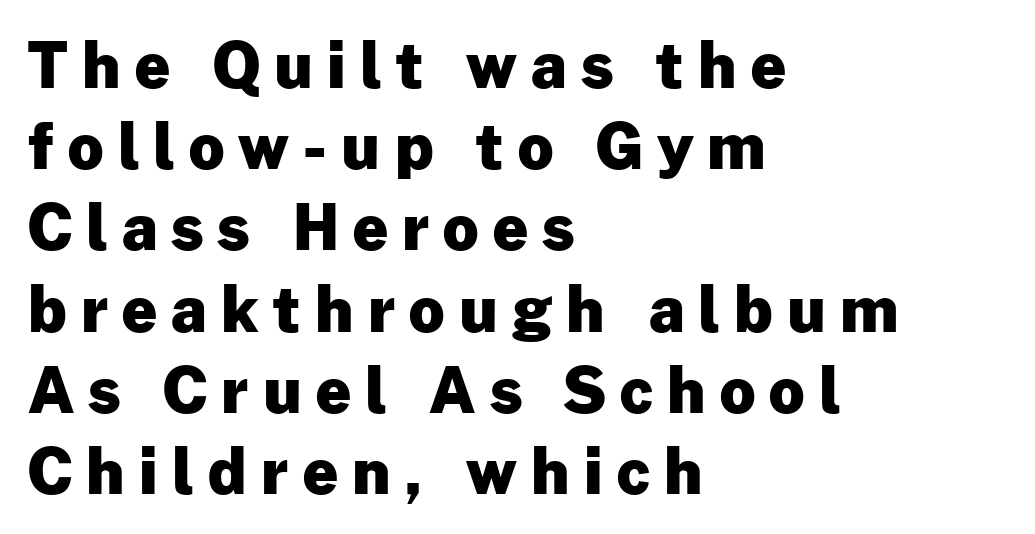
The image shows 62 px heavy sans-serif type, upright; set left-aligned, normal line spacing (1.31x), unusually wide letter spacing (+0.23 em), not underlined; low stroke contrast and a medium x-height.
